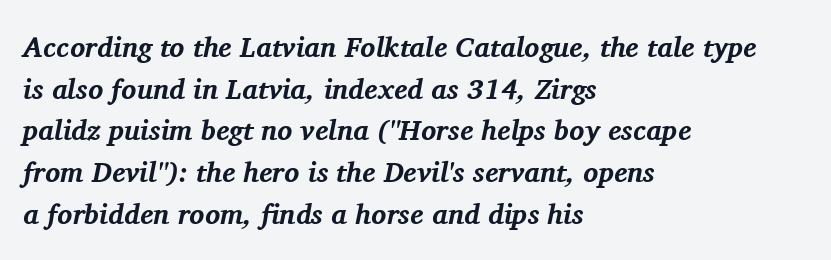
Bare-footed words on every line. Examine the stroke ends and you'll spot serifs. Students, note that the glyphs here touch the page at normal intervals. Compared with a centered layout, this one pins lines to the left instead.
